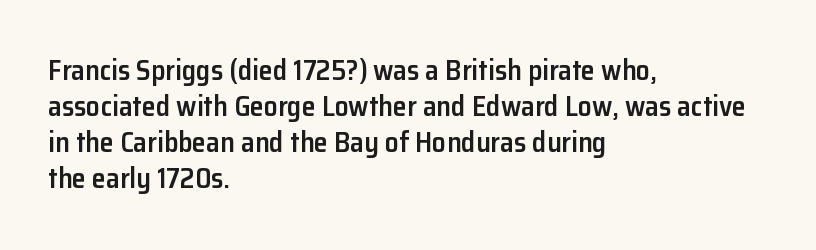
One-word summary of the alignment: left. The sample has been set in demibold, a notch under bold. Italic? Not at all — the glyphs are vertical. A normal amount of white space separates one row of letters from the next.
